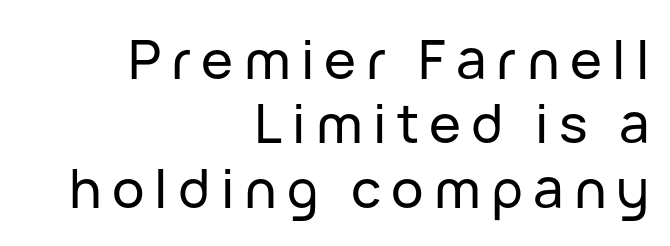
Do the characters align in a grid? No, the font is proportional. Every character sits straight up, as roman type does. The foot of each line stays bare and open. Grotesque or geometric, the face here clearly has no serifs. Which margin do the lines hug? The right one — the left edge is uneven.
